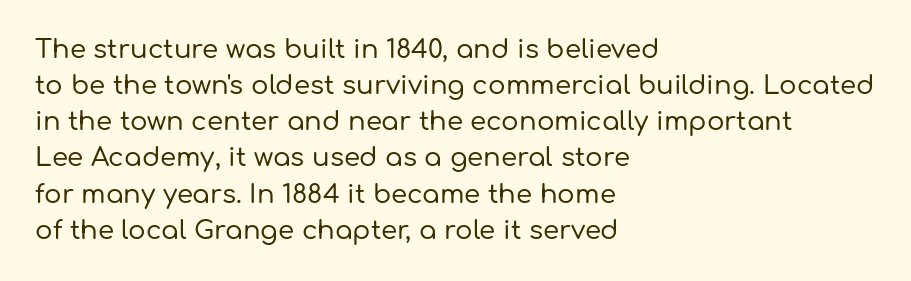
A typesetter would mark this as roman, not italic. Every row of glyphs begins at an identical x-position on the left. Descenders are the only things crossing below the line. Horizontal bands of white between lines are of average thickness.
